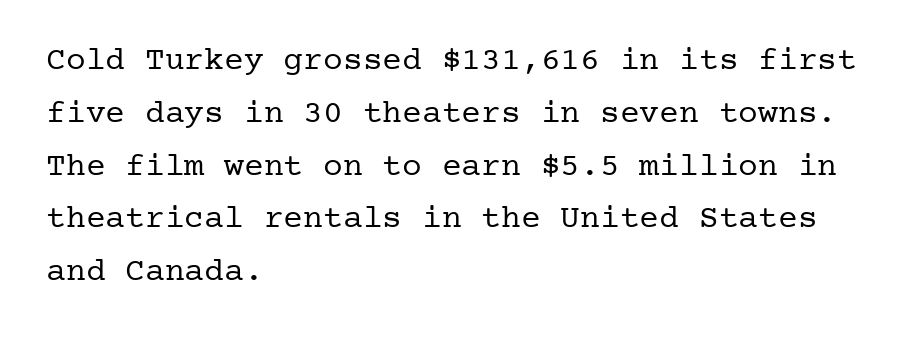
{"serif": "yes", "italic": "no", "bold": "no", "weight": "regular", "width": "normal", "stroke_contrast": "low", "x_height": "medium", "underline": "no", "align": "left", "line_spacing": "normal", "line_spacing_ratio": 1.6, "letter_spacing": "normal", "letter_spacing_em": 0.0, "glyph_px": 33}
